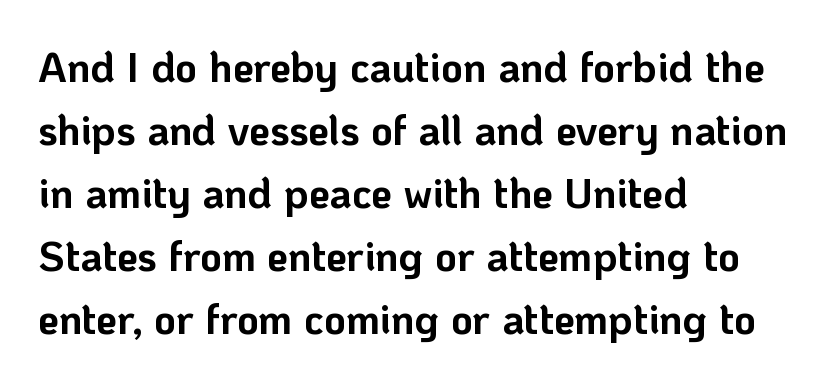
Q: Is the text bold? A: Yes.
Q: Is the text italic (slanted)? A: No, it is upright.
Q: Is the typeface a serif or a sans-serif typeface? A: Sans-serif.
Q: Is the text underlined? A: No.
Q: How is the paragraph aligned? A: Left-aligned.
Q: Is the spacing between letters normal or unusually wide? A: Normal.
Q: Is the spacing between lines tight, normal or loose? A: Normal.
Q: Width (condensed, normal, or wide)? A: Normal.
Q: Stroke contrast? A: Low.
Q: x-height? A: Medium.
Q: Monospaced? A: No.
